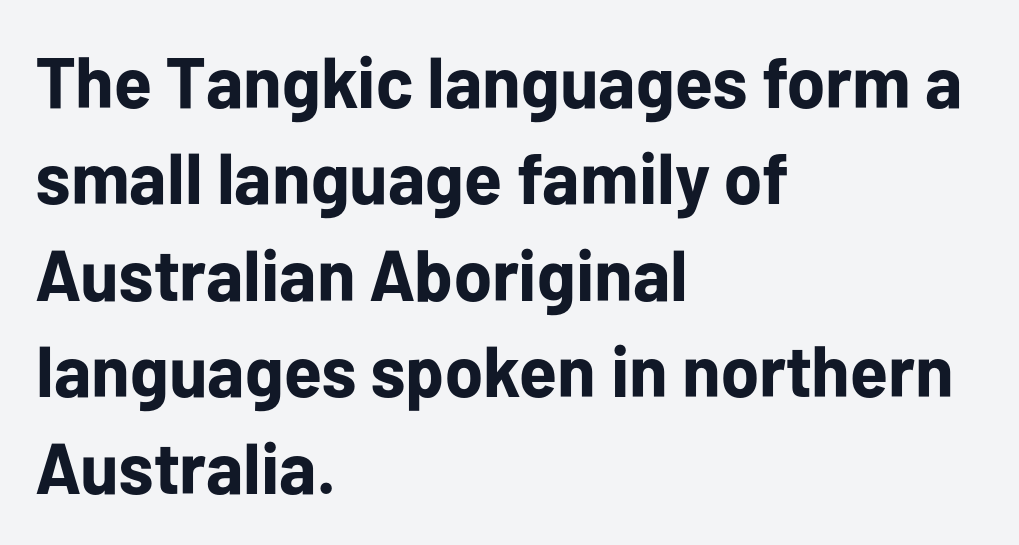
The image shows 72 px bold sans-serif type, upright; set left-aligned, normal line spacing (1.34x), normal letter spacing, not underlined; low stroke contrast and a medium x-height.
